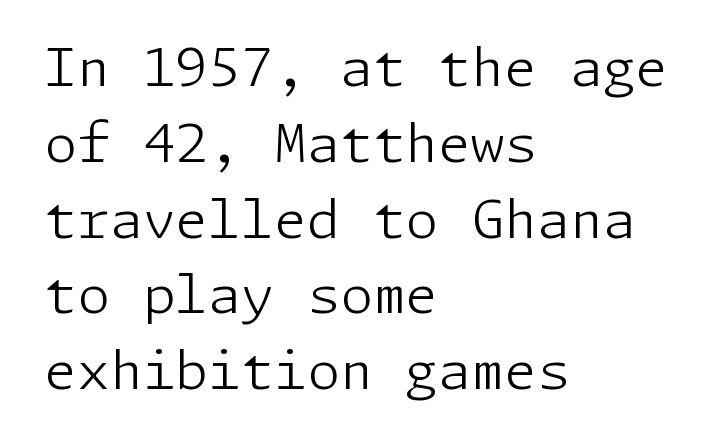
What stands out about the letter spacing? Nothing — it is the standard amount. Does the copy run flush right? No — it runs flush left. The passage shown is not bold in any degree. Is there any slant? The stems are plumb. The baseline area is clear.
